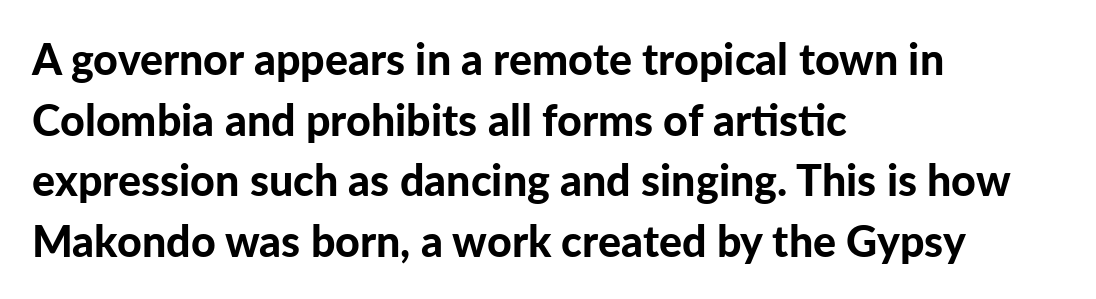
Q: Is the text bold? A: Yes.
Q: Is the text italic (slanted)? A: No, it is upright.
Q: Is the typeface a serif or a sans-serif typeface? A: Sans-serif.
Q: Is the text underlined? A: No.
Q: How is the paragraph aligned? A: Left-aligned.
Q: Is the spacing between letters normal or unusually wide? A: Normal.
Q: Is the spacing between lines tight, normal or loose? A: Normal.
Q: Width (condensed, normal, or wide)? A: Normal.
Q: Stroke contrast? A: Low.
Q: x-height? A: Medium.
Q: Monospaced? A: No.
